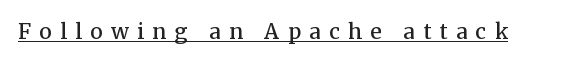
Q: Is the text bold? A: Semi-bold.
Q: Is the text italic (slanted)? A: No, it is upright.
Q: Is the text underlined? A: Yes.
Q: Is the spacing between letters normal or unusually wide? A: Unusually wide.
